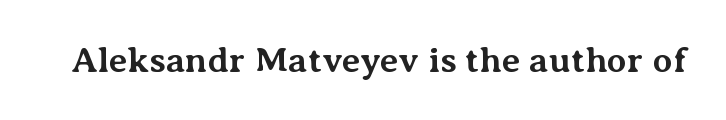
{"serif": "yes", "italic": "no", "bold": "yes", "weight": "bold", "width": "normal", "stroke_contrast": "medium", "x_height": "medium", "monospaced": "no", "underline": "no", "letter_spacing": "normal", "letter_spacing_em": 0.0, "glyph_px": 36}
